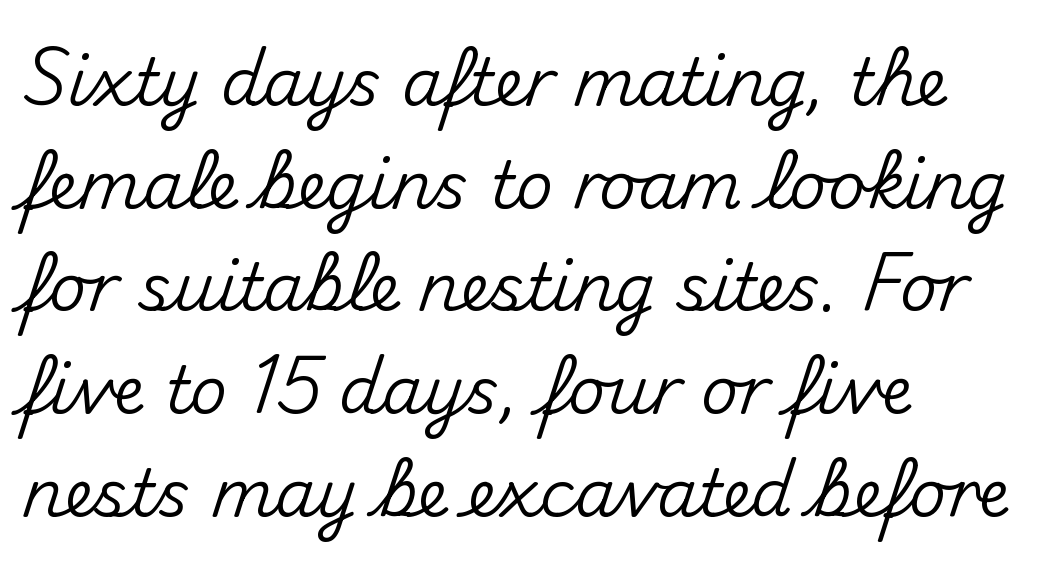
Q: Is the text italic (slanted)? A: Yes.
Q: Is the typeface a serif or a sans-serif typeface? A: Sans-serif.
Q: Is the text underlined? A: No.
Q: How is the paragraph aligned? A: Left-aligned.
Q: Is the spacing between letters normal or unusually wide? A: Normal.
Q: Is the spacing between lines tight, normal or loose? A: Normal.
Q: Width (condensed, normal, or wide)? A: Normal.
Q: Stroke contrast? A: Medium.
Q: x-height? A: Small.
Q: Monospaced? A: No.
